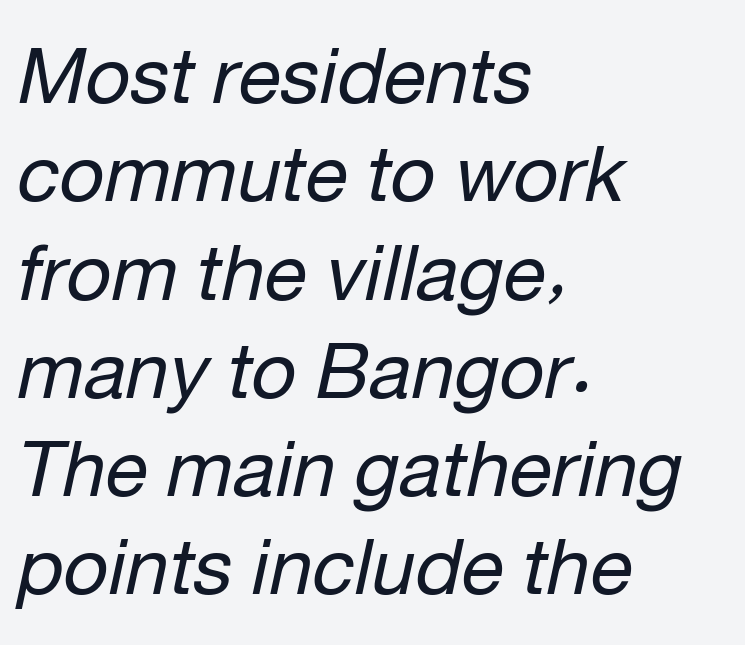
The characters are drawn with everyday or finer stroke widths. Proportional: the letters do not fall into vertical columns. Normally led — the rows are evenly, conventionally spaced. Glance below the letters and you will spot only blank space. The rendering keeps characters at their native spacing. Typeset ragged right — the left edge is the straight one.
